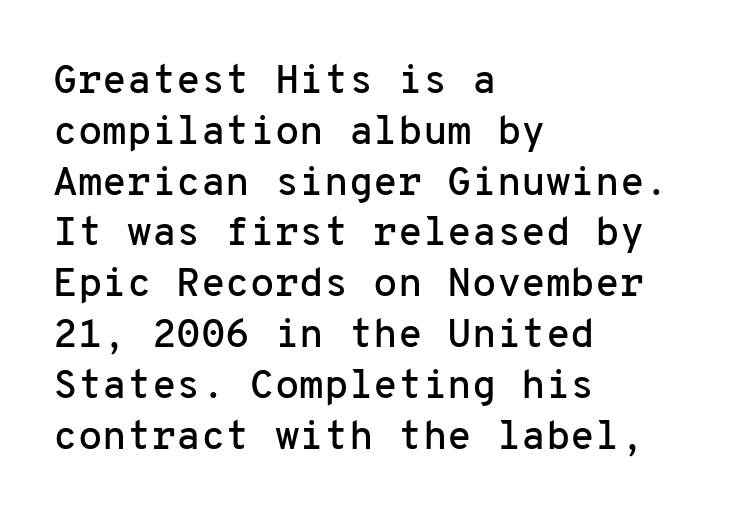
The foot of each line stays bare and open. The characters display no serif detailing; their extremities are plain. Caption: standard tracking, unaltered. These lines are rendered in a fixed-pitch font. The space between consecutive lines is moderate.
